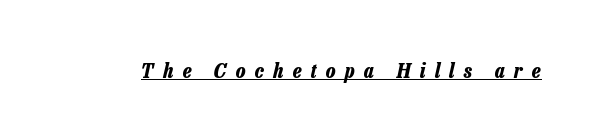
Slanted lettering throughout. You can see a thin bar hugging the bottom of the glyphs. A dark, heavy texture on the line: the type is bold. Display-style spreading of the glyphs; the letterfit is very open.
